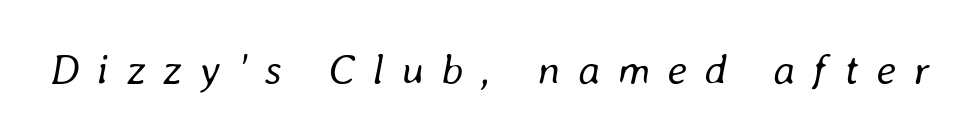
When letters slant like this, we call the style italic. Unbolded letterforms with no extra heft. Rule under the text: the space is simply empty. Tracking value appears strongly positive — letters spread wide.
